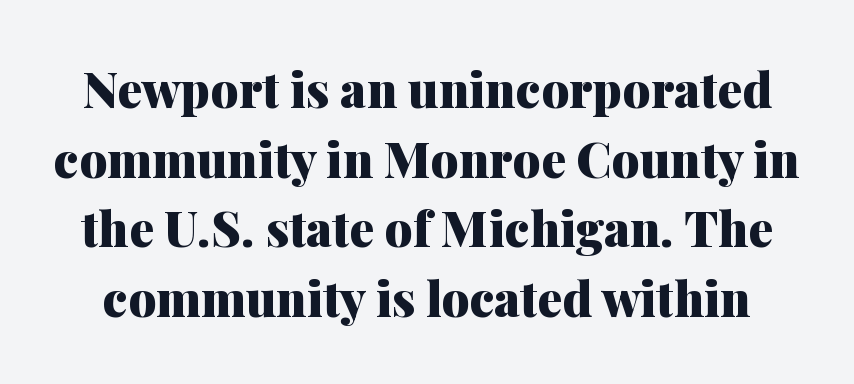
The image shows 49 px heavy serif type, upright; set normal line spacing (1.42x), normal letter spacing, not underlined; medium stroke contrast and a medium x-height.
